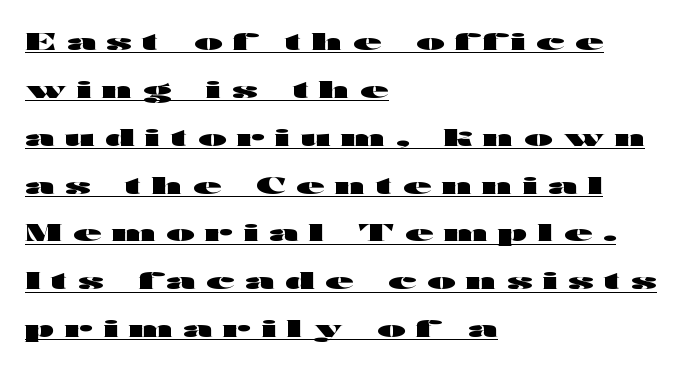
Q: Is the text bold? A: Yes.
Q: Is the text italic (slanted)? A: No, it is upright.
Q: Is the text underlined? A: Yes.
Q: How is the paragraph aligned? A: Left-aligned.
Q: Is the spacing between letters normal or unusually wide? A: Unusually wide.
Q: Is the spacing between lines tight, normal or loose? A: Loose.
